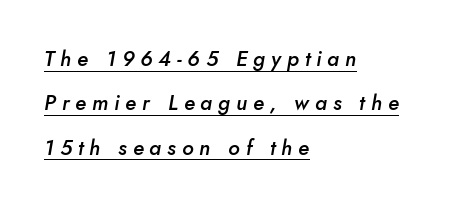
Q: Is the text bold? A: Semi-bold.
Q: Is the text italic (slanted)? A: Yes, it leans right by about 10 degrees.
Q: Is the text underlined? A: Yes.
Q: How is the paragraph aligned? A: Left-aligned.
Q: Is the spacing between letters normal or unusually wide? A: Unusually wide.
Q: Is the spacing between lines tight, normal or loose? A: Loose.
